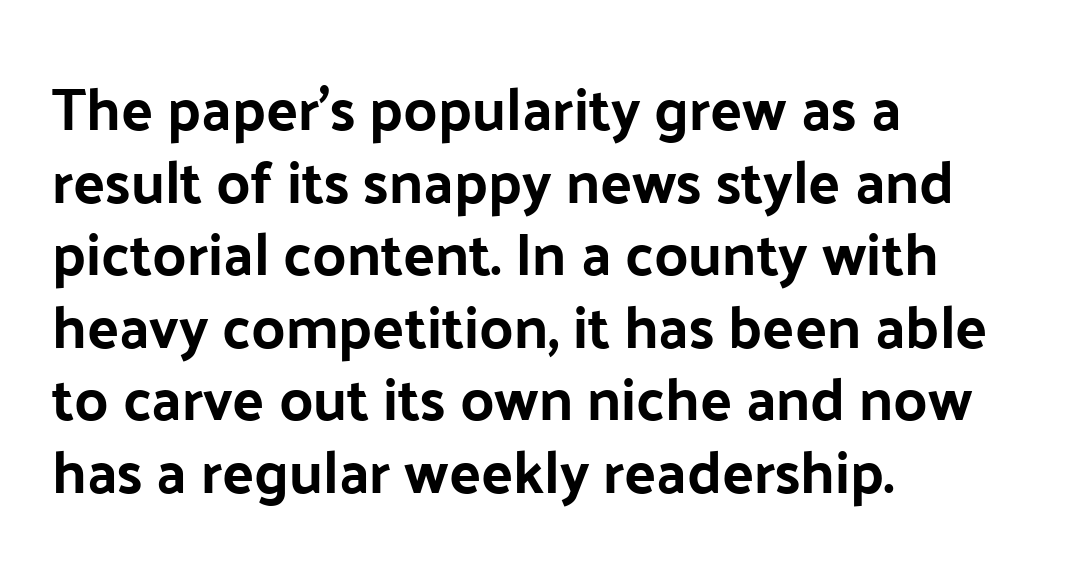
The image shows 59 px sans-serif type, upright; set left-aligned, line spacing 1.23x, normal letter spacing, not underlined; low stroke contrast and a medium x-height.
